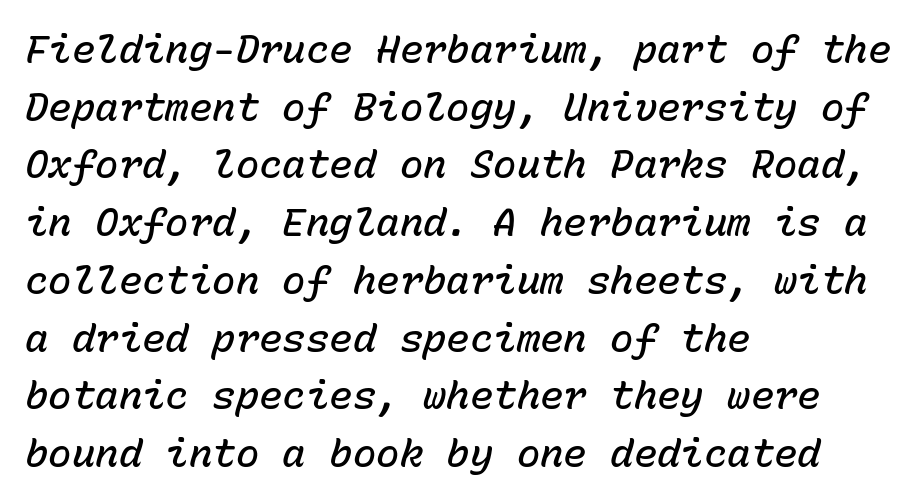
Compared with an ordinary text face, these strokes are moderately heavier — a semibold. Short and long lines alike share a common starting point at left. In terms of posture, this sample is oblique. Short note: letters normally spaced.
